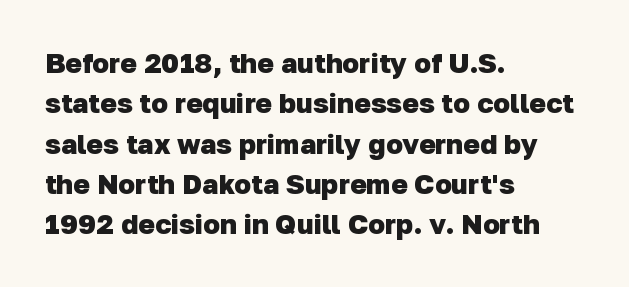
The face used here is rendered with its standard letterfit. The lines in this sample share a left origin and differ only in where they stop. Regarding leading, the lines here are spaced in the standard way. The string is rendered with underlining switched off.
